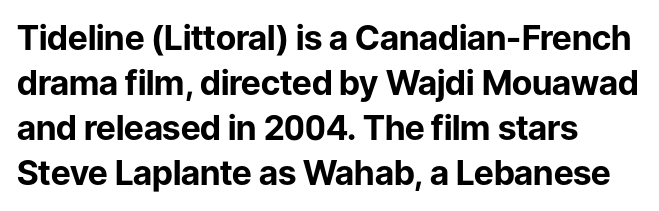
{"serif": "no", "italic": "no", "bold": "yes", "weight": "bold", "width": "normal", "stroke_contrast": "low", "x_height": "medium", "monospaced": "no", "underline": "no", "align": "left", "line_spacing": "normal", "line_spacing_ratio": 1.32, "letter_spacing": "normal", "letter_spacing_em": 0.0, "glyph_px": 34}
